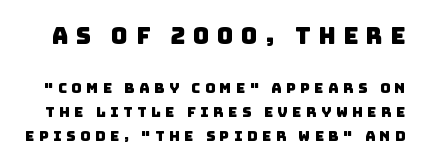
The image shows 23 px text type; set line spacing 1.71x, unusually wide letter spacing (+0.33 em), not underlined; the first (top) block is 1.64x larger.
